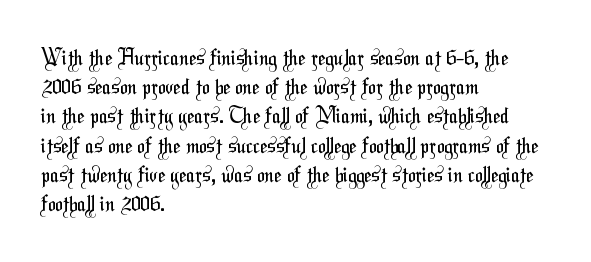
Q: Is the text bold? A: No.
Q: Is the text underlined? A: No.
Q: How is the paragraph aligned? A: Left-aligned.
Q: Is the spacing between letters normal or unusually wide? A: Normal.
Q: Is the spacing between lines tight, normal or loose? A: Normal.
